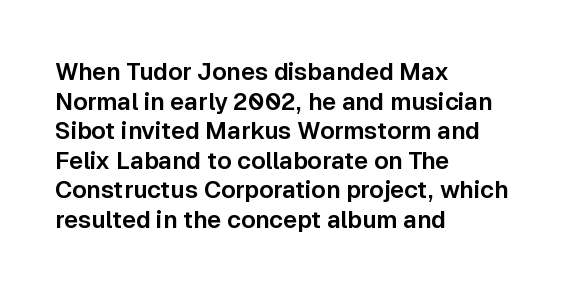
The image shows 24 px text type, upright; set left-aligned, line spacing 1.23x, normal letter spacing, not underlined.
